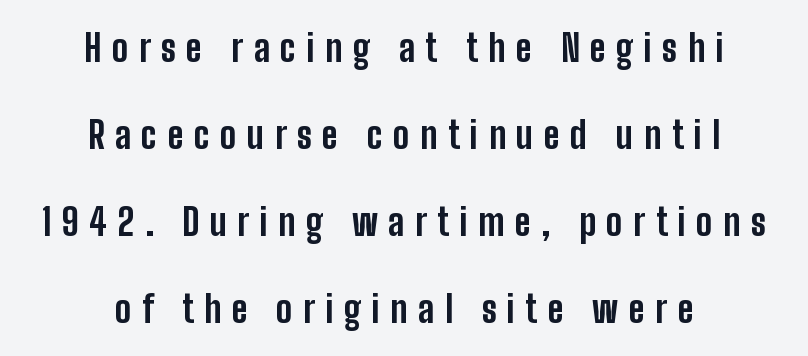
Both edges are ragged and mirror each other, which tells us the setting is centered. Any mark beneath the type? The region is blank. Italic: no, the glyphs are upright roman. The space between consecutive lines is lavish. Look at the tracking — it's clearly loosened, letters drifting apart. Heavy-handed strokes throughout: this text is bold.
